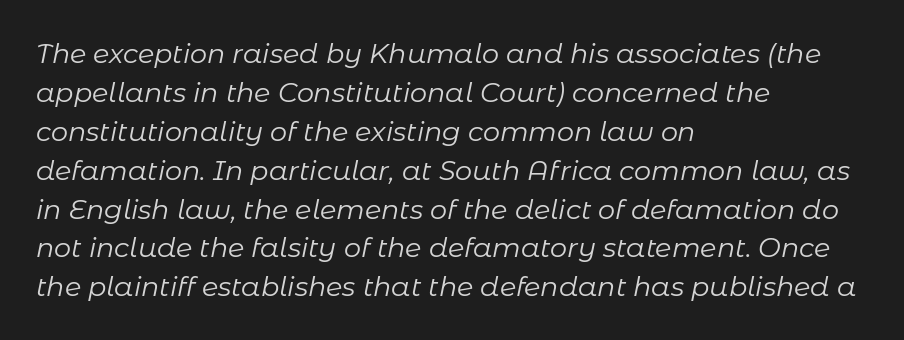
Q: Is the text bold? A: No.
Q: Is the text italic (slanted)? A: Yes, it leans right by about 11 degrees.
Q: Is the text underlined? A: No.
Q: How is the paragraph aligned? A: Left-aligned.
Q: Is the spacing between letters normal or unusually wide? A: Normal.
Q: Is the spacing between lines tight, normal or loose? A: Normal.
